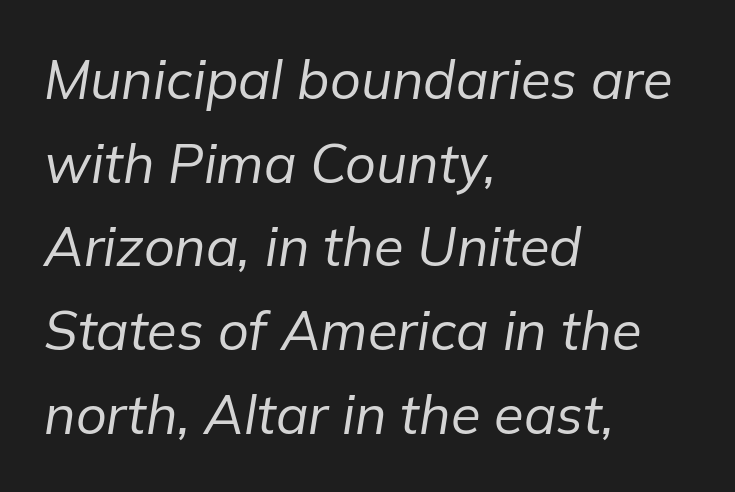
{"italic": "yes", "lean": "right", "slant_degrees": 9, "bold": "no", "weight": "regular", "width": "normal", "stroke_contrast": "low", "x_height": "medium", "monospaced": "no", "underline": "no", "align": "left", "line_spacing": "normal", "line_spacing_ratio": 1.55, "letter_spacing": "normal", "letter_spacing_em": 0.0, "glyph_px": 54}
